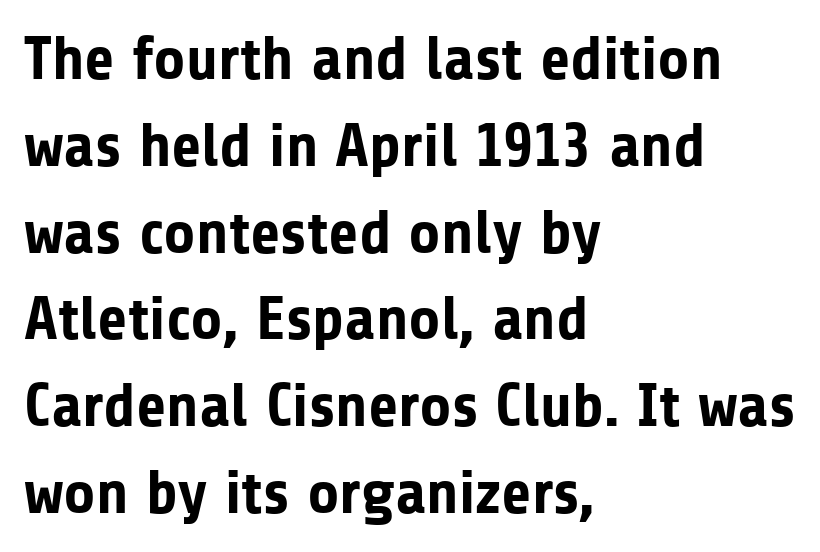
The image shows 62 px bold sans-serif type, upright; set left-aligned, normal line spacing (1.4x), normal letter spacing, not underlined; low stroke contrast and a medium x-height.
